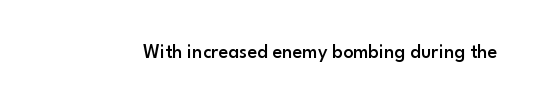
Q: Is the text bold? A: Semi-bold.
Q: Is the text italic (slanted)? A: No, it is upright.
Q: Is the text underlined? A: No.
Q: Is the spacing between letters normal or unusually wide? A: Normal.
